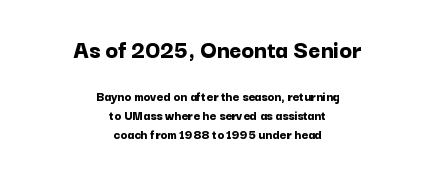
The image shows 26 px bold type, upright; set centered, normal line spacing (1.33x), normal letter spacing, not underlined; the first (top) block is 1.86x larger.
